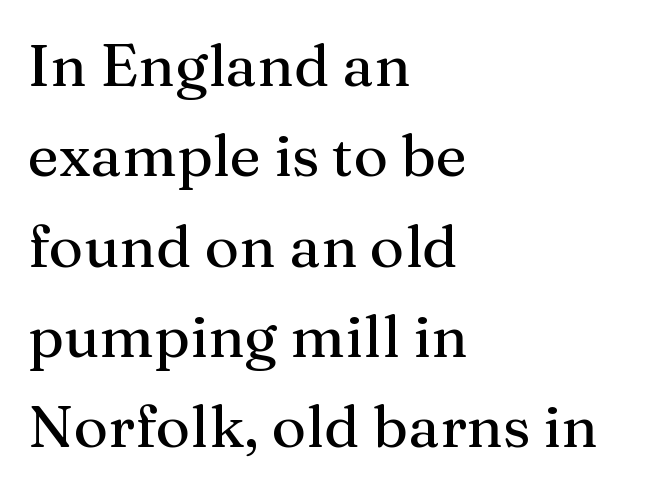
{"serif": "yes", "italic": "no", "width": "normal", "stroke_contrast": "medium", "x_height": "medium", "monospaced": "no", "underline": "no", "align": "left", "line_spacing": "normal", "line_spacing_ratio": 1.53, "letter_spacing": "normal", "letter_spacing_em": 0.0, "glyph_px": 59}
